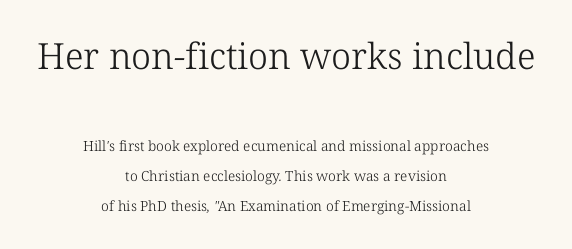
{"serif": "yes", "bold": "no", "weight": "light", "width": "normal", "stroke_contrast": "low", "x_height": "medium", "monospaced": "no", "underline": "no", "align": "center", "line_spacing": "loose", "line_spacing_ratio": 2.15, "letter_spacing": "normal", "letter_spacing_em": 0.0, "larger_block": "first", "size_ratio": 2.57, "glyph_px": 36}
